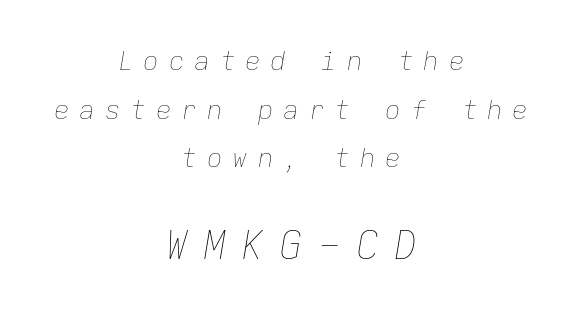
{"italic": "yes", "lean": "right", "slant_degrees": 9, "bold": "no", "weight": "thin", "width": "normal", "stroke_contrast": "low", "x_height": "medium", "monospaced": "yes", "underline": "no", "align": "center", "line_spacing_ratio": 1.87, "letter_spacing": "wide", "letter_spacing_em": 0.38, "larger_block": "second", "size_ratio": 1.5, "glyph_px": 39}
